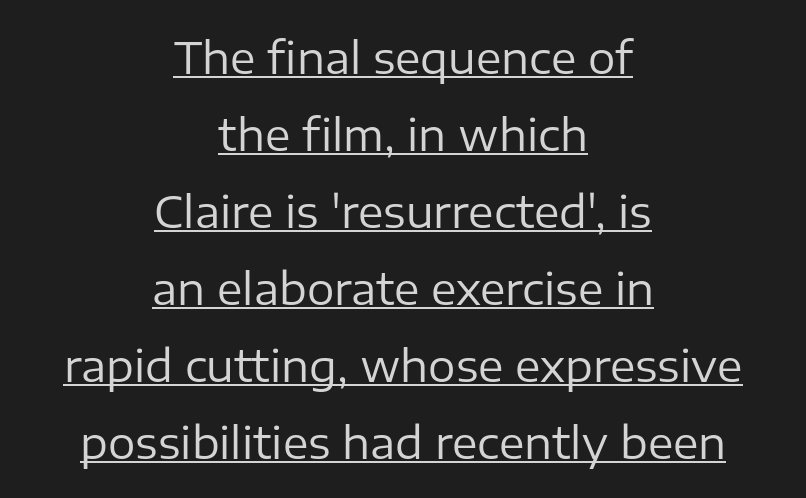
The image shows 43 px regular-weight sans-serif type, upright; set centered, line spacing 1.79x, normal letter spacing, underlined; low stroke contrast and a medium x-height.
